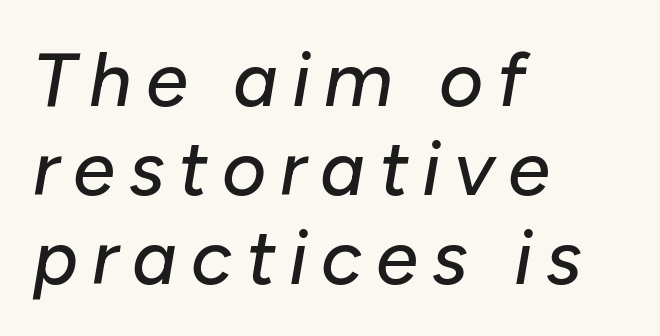
{"italic": "yes", "lean": "right", "slant_degrees": 10, "width": "normal", "stroke_contrast": "low", "x_height": "medium", "monospaced": "no", "underline": "no", "align": "left", "line_spacing_ratio": 1.17, "glyph_px": 76}
